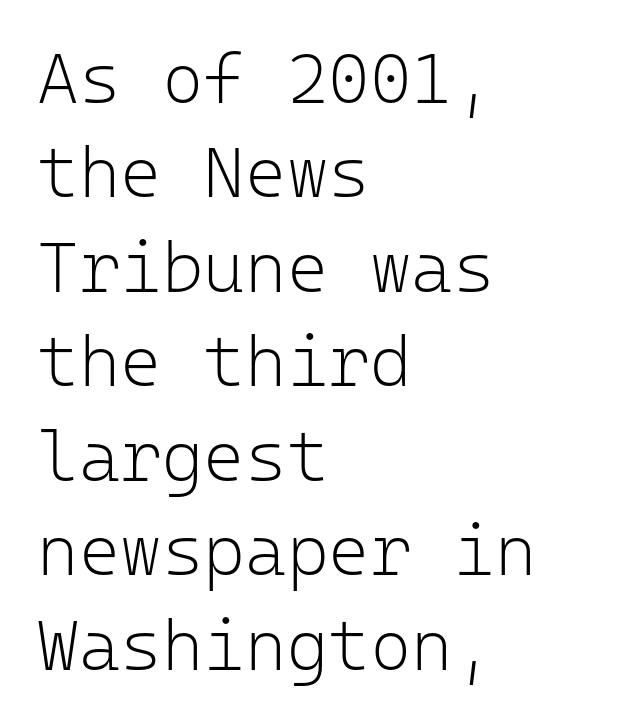
Q: Is the text bold? A: No.
Q: Is the text italic (slanted)? A: No, it is upright.
Q: Is the typeface a serif or a sans-serif typeface? A: Sans-serif.
Q: Is the text underlined? A: No.
Q: How is the paragraph aligned? A: Left-aligned.
Q: Is the spacing between letters normal or unusually wide? A: Normal.
Q: Is the spacing between lines tight, normal or loose? A: Normal.
Q: Width (condensed, normal, or wide)? A: Normal.
Q: Stroke contrast? A: Low.
Q: x-height? A: Medium.
Q: Monospaced? A: Yes.
